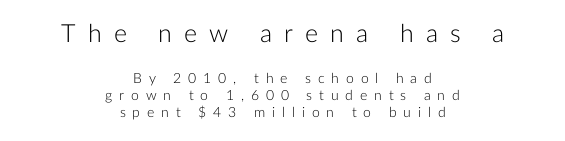
Stem width sits at or under what a default text font uses. These lines have a slow, spaced-out rhythm from letter to letter. The gap between lines stays unmarked. The lettering holds an erect, upright posture throughout.
